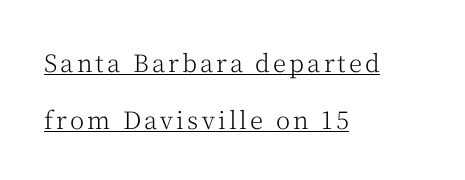
Q: Is the text bold? A: No.
Q: Is the text italic (slanted)? A: No, it is upright.
Q: Is the text underlined? A: Yes.
Q: How is the paragraph aligned? A: Left-aligned.
Q: Is the spacing between lines tight, normal or loose? A: Loose.
